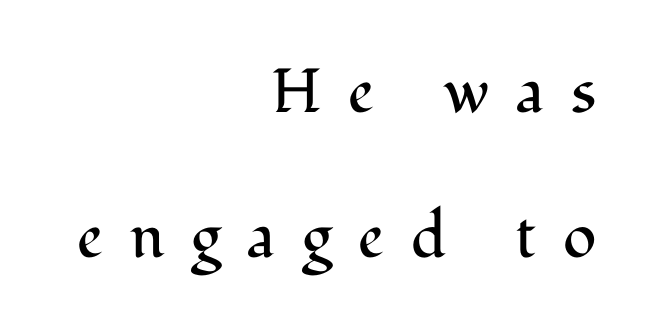
Leading is clearly above the norm, producing a sparse column. The face used here is rendered with a markedly widened letterfit. Weight: in the light-to-regular range. What kind of face is this? One with serifs. Rule under the text: the space is simply empty. Looks like regular typesetting: each glyph gets only the width it needs.
